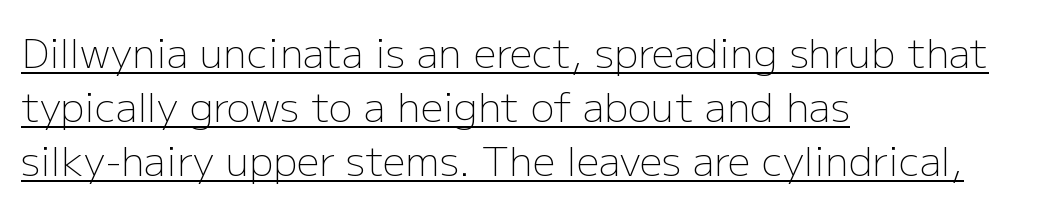
The image shows 40 px light sans-serif type, upright; set left-aligned, normal line spacing (1.35x), normal letter spacing, underlined; low stroke contrast and a medium x-height.
